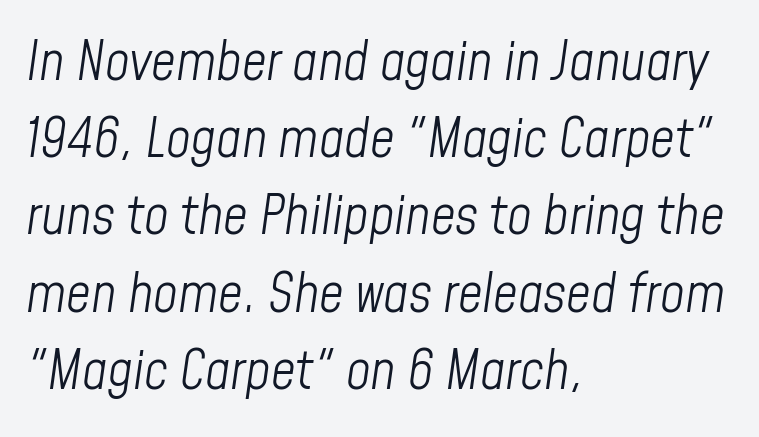
The image shows 54 px light, condensed type, italic (leaning right); set left-aligned, normal line spacing (1.43x), normal letter spacing, not underlined; low stroke contrast and a medium x-height.
